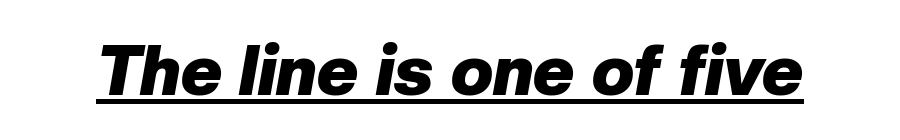
The image shows 70 px heavy type, italic (leaning right); set normal letter spacing, underlined; low stroke contrast and a medium x-height.
